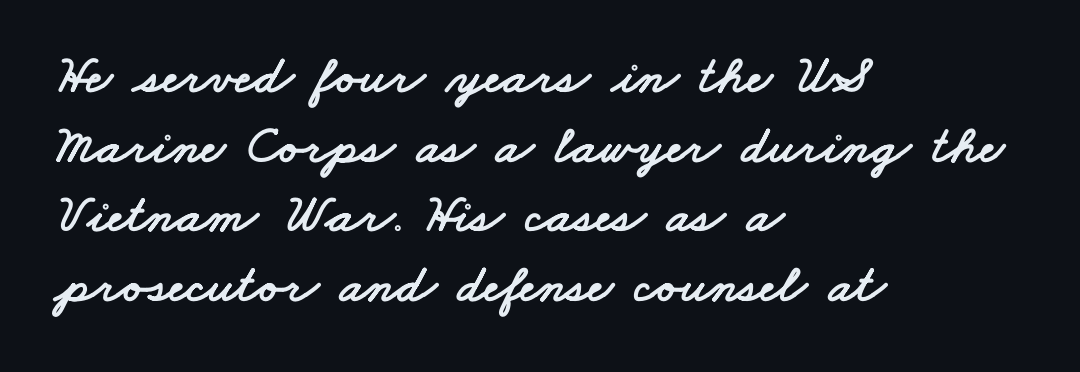
{"serif": "no", "width": "wide", "stroke_contrast": "low", "x_height": "small", "monospaced": "no", "underline": "no", "align": "left", "line_spacing": "normal", "line_spacing_ratio": 1.29, "letter_spacing": "normal", "letter_spacing_em": 0.0, "glyph_px": 54}
